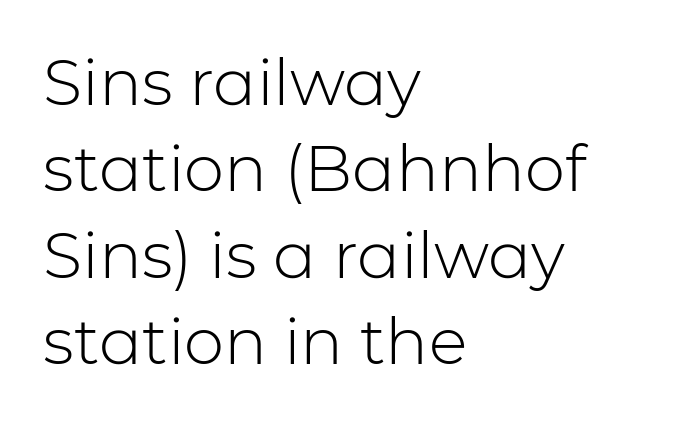
Q: Is the text bold? A: No.
Q: Is the text italic (slanted)? A: No, it is upright.
Q: Is the typeface a serif or a sans-serif typeface? A: Sans-serif.
Q: Is the text underlined? A: No.
Q: How is the paragraph aligned? A: Left-aligned.
Q: Is the spacing between letters normal or unusually wide? A: Normal.
Q: Is the spacing between lines tight, normal or loose? A: Normal.
Q: Width (condensed, normal, or wide)? A: Normal.
Q: Stroke contrast? A: Low.
Q: x-height? A: Medium.
Q: Monospaced? A: No.
